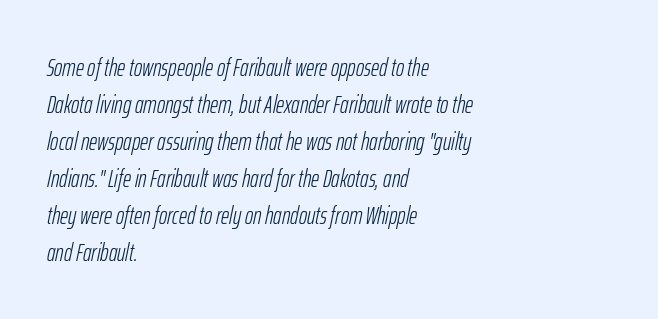
No letter is thick-stroked: the sample isn't bold. Typeset ragged right — the left edge is the straight one. Decoration check: the copy has no underline. Emphasis-style slanted type is in use. The tracking reads as untouched default to a designer's eye. A typesetter would call this leading conventional body-copy spacing.
